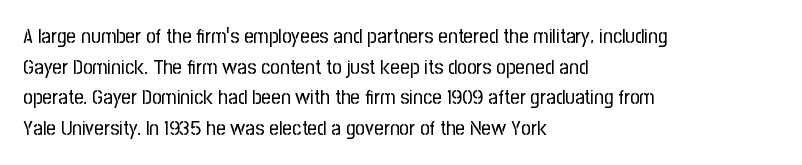
The strip under each line holds only bare page. The lines in this sample share a left origin and differ only in where they stop. The block of text has a typical density, with ordinary space between rows. A typesetter would call this zero additional tracking. Each stroke keeps to a modest, everyday thickness or less. Style check: upright.
